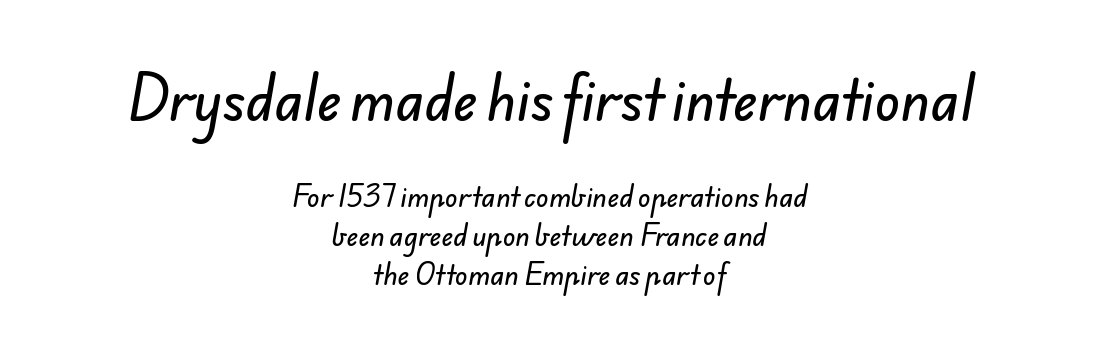
The image shows 53 px sans-serif type; set centered, normal line spacing (1.49x), normal letter spacing, not underlined; the first (top) block is 2.04x larger; low stroke contrast and a small x-height.
